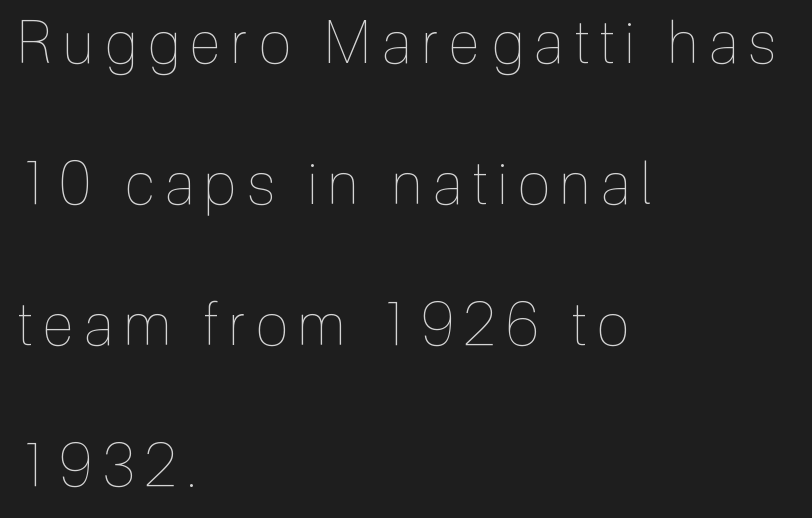
The image shows 59 px thin, condensed type, upright; set left-aligned, loose line spacing (2.39x), not underlined; a medium x-height.
